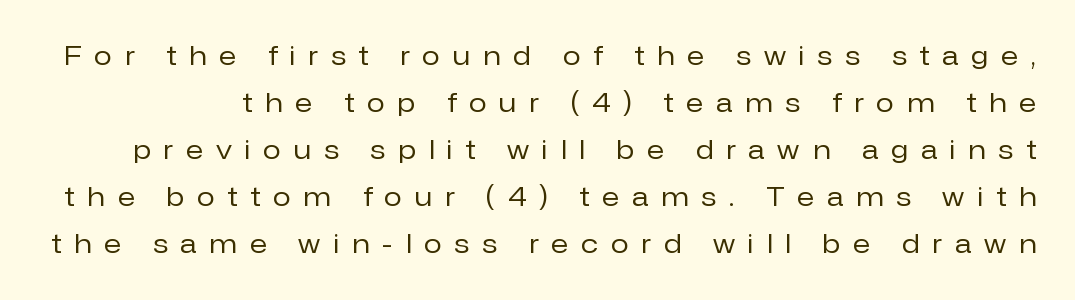
The passage shown has open, widely tracked lettering throughout. No italicization has been applied; the sample stays upright. The typesetting does not lean heavy: it is not bold. The space beneath each line is pristine and unruled.
